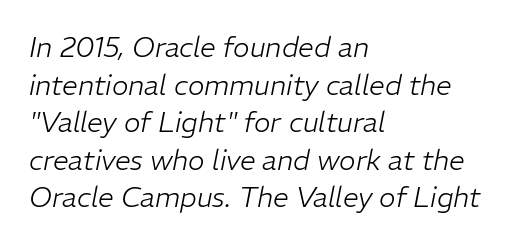
Compared with a centered layout, this one pins lines to the left instead. Note the varied advance widths — an 'i' is clearly narrower than an 'm'. Successive baselines arrive at the customary interval. There's an unmistakable incline to the writing here.
